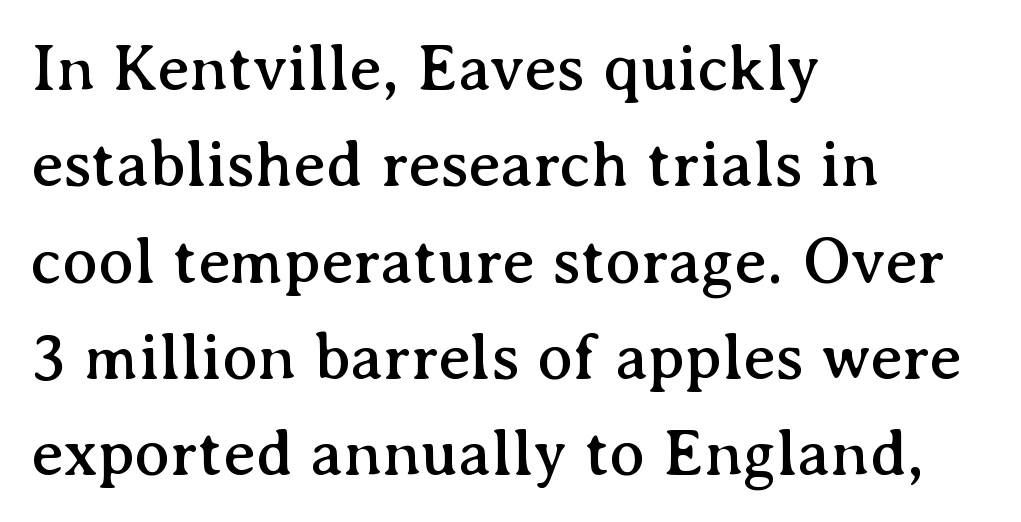
{"serif": "yes", "italic": "no", "width": "normal", "stroke_contrast": "medium", "x_height": "medium", "monospaced": "no", "underline": "no", "align": "left", "line_spacing": "normal", "line_spacing_ratio": 1.46, "letter_spacing": "normal", "letter_spacing_em": 0.0, "glyph_px": 66}
